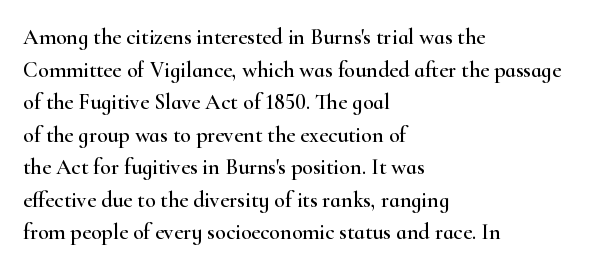
Q: Is the text italic (slanted)? A: No, it is upright.
Q: Is the text underlined? A: No.
Q: How is the paragraph aligned? A: Left-aligned.
Q: Is the spacing between letters normal or unusually wide? A: Normal.
Q: Is the spacing between lines tight, normal or loose? A: Normal.
